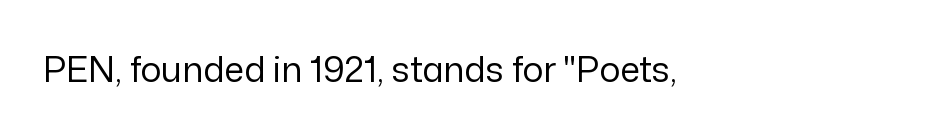
{"serif": "no", "italic": "no", "bold": "no", "weight": "regular", "width": "normal", "stroke_contrast": "low", "x_height": "medium", "monospaced": "no", "underline": "no", "align": "left", "letter_spacing": "normal", "letter_spacing_em": 0.0, "glyph_px": 35}
